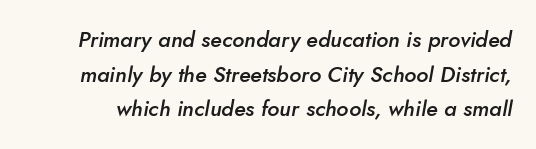
The image shows 22 px text type, italic (leaning right); set normal line spacing (1.57x), normal letter spacing, not underlined.
